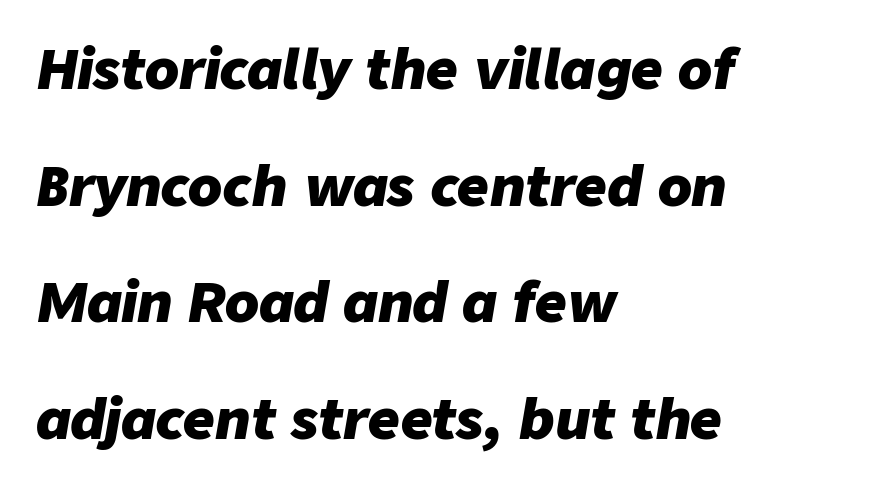
Notice how the stems are inclined rather than vertical — that's the hallmark of italics. This rendering leaves character spacing at its baseline value. Glance below the letters and you will spot only blank space. The paragraph shown leans on its left margin.
